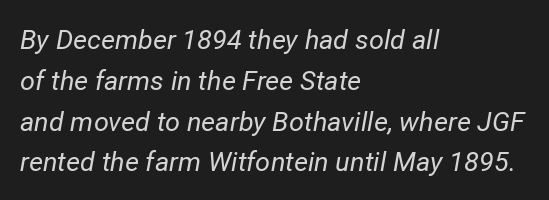
Q: Is the text bold? A: No.
Q: Is the text italic (slanted)? A: Yes, it leans right by about 12 degrees.
Q: Is the text underlined? A: No.
Q: How is the paragraph aligned? A: Left-aligned.
Q: Is the spacing between letters normal or unusually wide? A: Normal.
Q: Is the spacing between lines tight, normal or loose? A: Normal.
